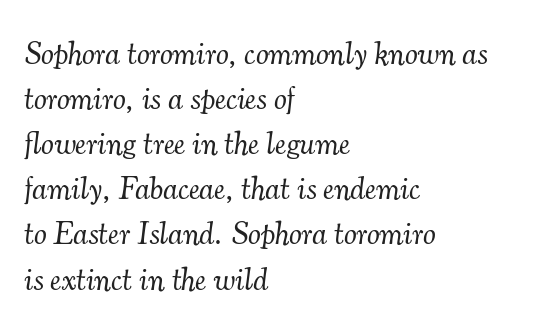
{"serif": "yes", "italic": "yes", "lean": "right", "slant_degrees": 7, "bold": "no", "weight": "light", "width": "normal", "stroke_contrast": "medium", "x_height": "small", "monospaced": "no", "underline": "no", "align": "left", "line_spacing": "normal", "line_spacing_ratio": 1.41, "letter_spacing": "normal", "letter_spacing_em": 0.0, "glyph_px": 32}
